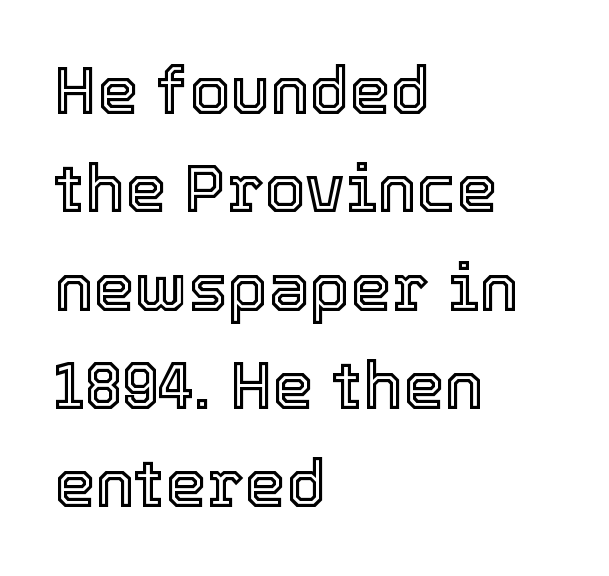
Q: Is the text italic (slanted)? A: No, it is upright.
Q: Is the text underlined? A: No.
Q: How is the paragraph aligned? A: Left-aligned.
Q: Is the spacing between letters normal or unusually wide? A: Normal.
Q: Is the spacing between lines tight, normal or loose? A: Normal.
Q: Width (condensed, normal, or wide)? A: Normal.
Q: x-height? A: Medium.
Q: Monospaced? A: No.
